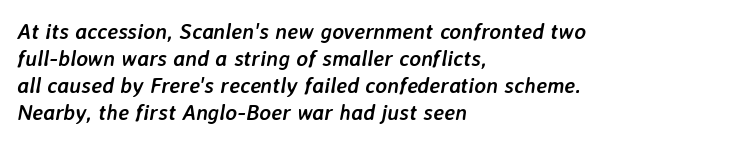
The rendering anchors every line to the left-hand side. The gaps between neighbouring characters are ordinary and unremarkable. The gap between lines stays unmarked. Emphasis-style slanted type is in use. These words are printed bold, with thick strokes throughout.
